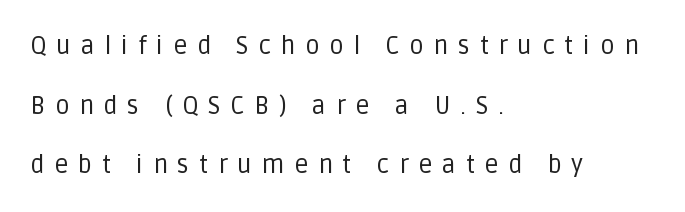
Does the copy run flush right? No — it runs flush left. The rendering inserts visible extra space after every character. The strokes carry an ordinary text weight at most. The lettering holds an erect, upright posture throughout.
